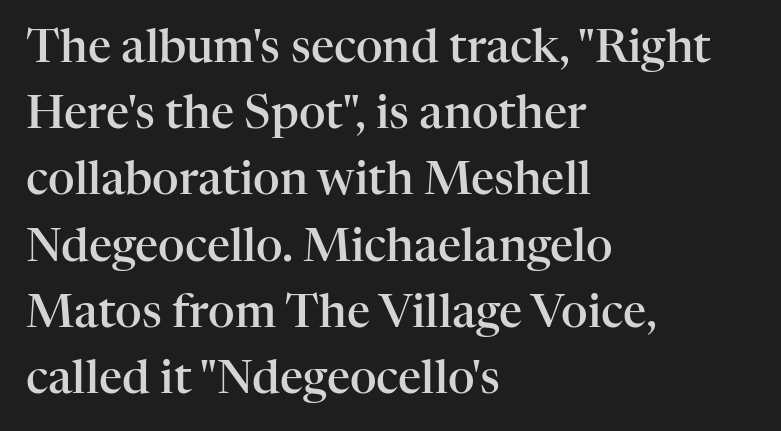
{"serif": "yes", "italic": "no", "bold": "semi", "weight": "semibold", "width": "normal", "stroke_contrast": "high", "x_height": "medium", "monospaced": "no", "underline": "no", "align": "left", "line_spacing": "normal", "line_spacing_ratio": 1.44, "letter_spacing": "normal", "letter_spacing_em": 0.0, "glyph_px": 46}
